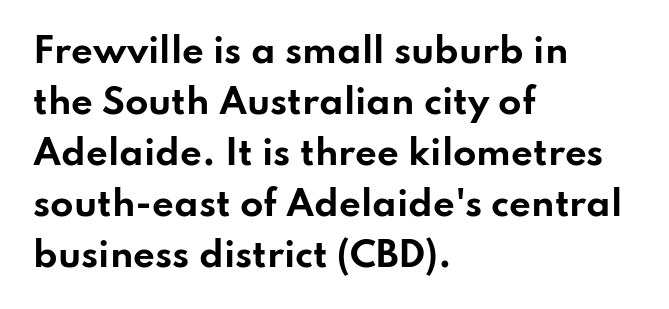
{"serif": "no", "italic": "no", "bold": "yes", "weight": "bold", "width": "wide", "stroke_contrast": "low", "x_height": "small", "monospaced": "no", "underline": "no", "align": "left", "line_spacing": "normal", "line_spacing_ratio": 1.5, "letter_spacing": "normal", "letter_spacing_em": 0.0, "glyph_px": 34}
